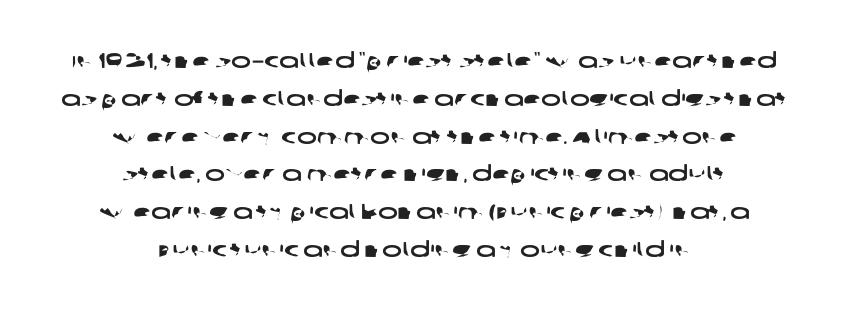
{"underline": "no", "align": "center", "line_spacing_ratio": 1.8, "letter_spacing": "normal", "letter_spacing_em": 0.0, "glyph_px": 21}
